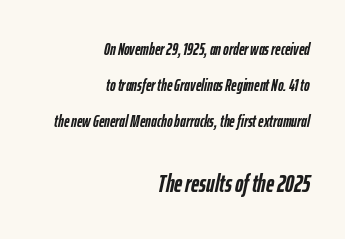
How are the letters spaced? Ordinarily, with no added tracking. The glyphs have the mass of a bold cut. Compare the two chunks: the lower has the greater cap height. Underlining? Definitely not there. Rows of type keep a wide berth in the vertical direction. The text carries the slant typical of an italic or oblique font.
